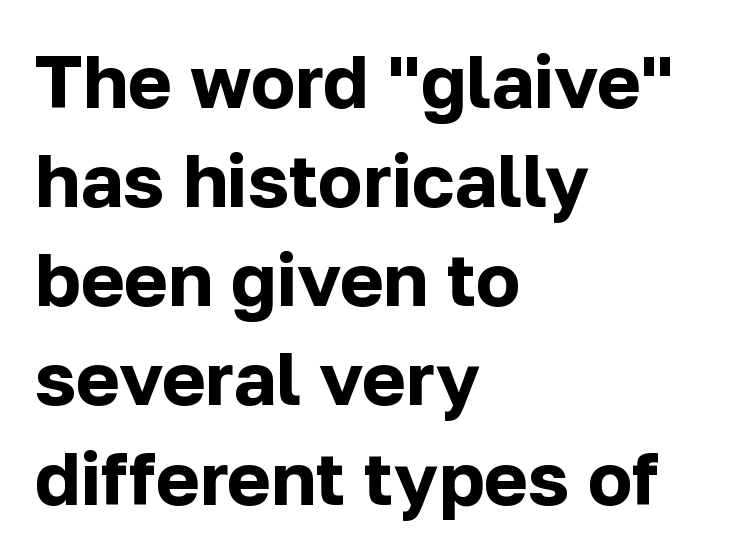
The image shows 74 px bold sans-serif type, upright; set left-aligned, normal line spacing (1.34x), normal letter spacing, not underlined; low stroke contrast and a medium x-height.
